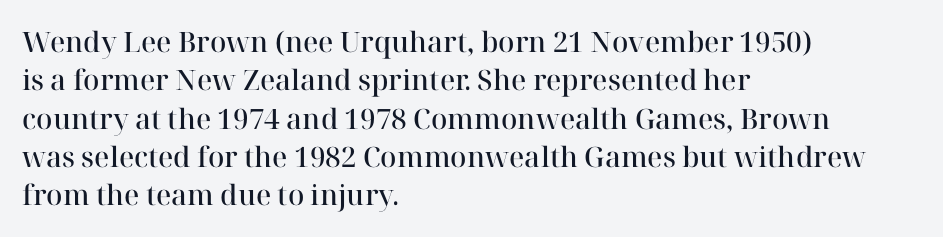
Every letter is mildly thick-stroked: semibold rather than bold. Think of a printed novel: that variable character pitch is what you see here. Vertical spacing — default. Check where the strokes stop: tiny serifs finish them off. The rendering keeps characters at their native spacing.
